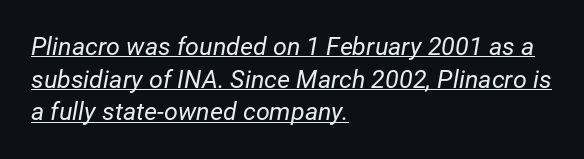
The image shows 25 px text type, italic (leaning right); set left-aligned, normal line spacing (1.31x), normal letter spacing, underlined.
